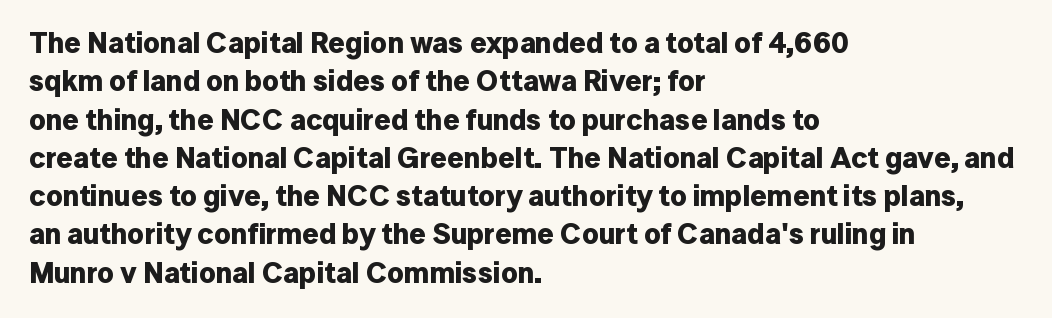
The image shows 29 px bold sans-serif type, upright; set left-aligned, normal line spacing (1.32x), normal letter spacing, not underlined; low stroke contrast and a medium x-height.
